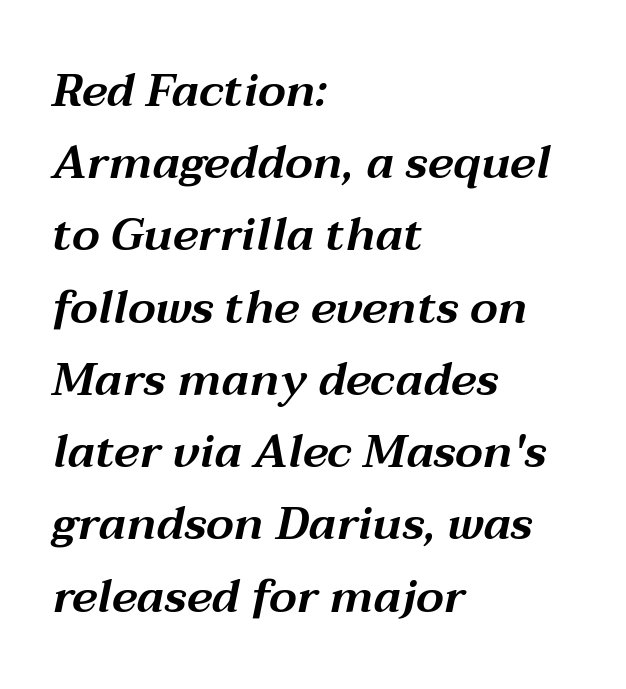
Vertically, the passage feels balanced, rows spaced as you'd expect. Line starts are locked; line ends wander. Look at the tracking — it's just the regular setting, nothing added. Descender tails drop into unmarked territory.
